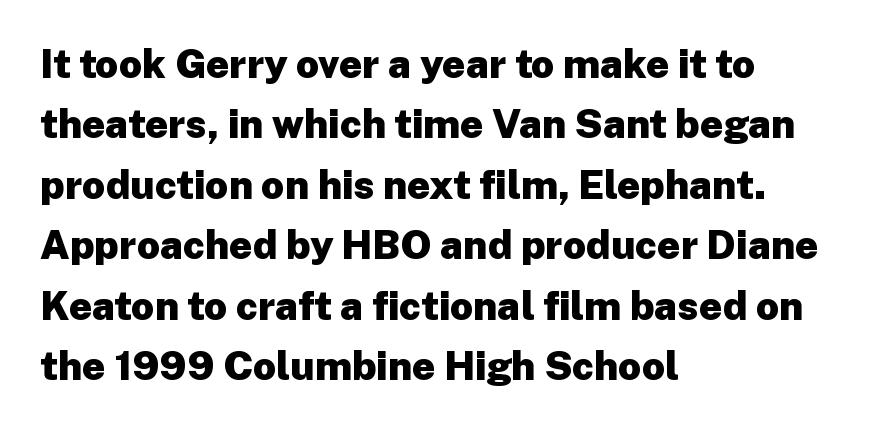
The text block is weighted toward the left margin, trailing off unevenly rightward. Italic? Not at all — the glyphs are vertical. Honestly, the letter spacing is just normal — you wouldn't notice it. Baseline-to-baseline distance is the conventional proportion of letter height. The characters look thick and weighty, a clear bold. Descenders hang freely into open space.
